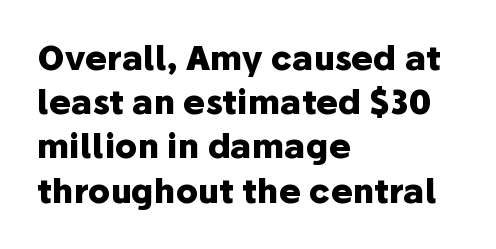
Q: Is the text bold? A: Yes.
Q: Is the text italic (slanted)? A: No, it is upright.
Q: Is the typeface a serif or a sans-serif typeface? A: Sans-serif.
Q: Is the text underlined? A: No.
Q: How is the paragraph aligned? A: Left-aligned.
Q: Is the spacing between letters normal or unusually wide? A: Normal.
Q: Is the spacing between lines tight, normal or loose? A: Normal.
Q: Width (condensed, normal, or wide)? A: Normal.
Q: Stroke contrast? A: Low.
Q: x-height? A: Medium.
Q: Monospaced? A: No.
